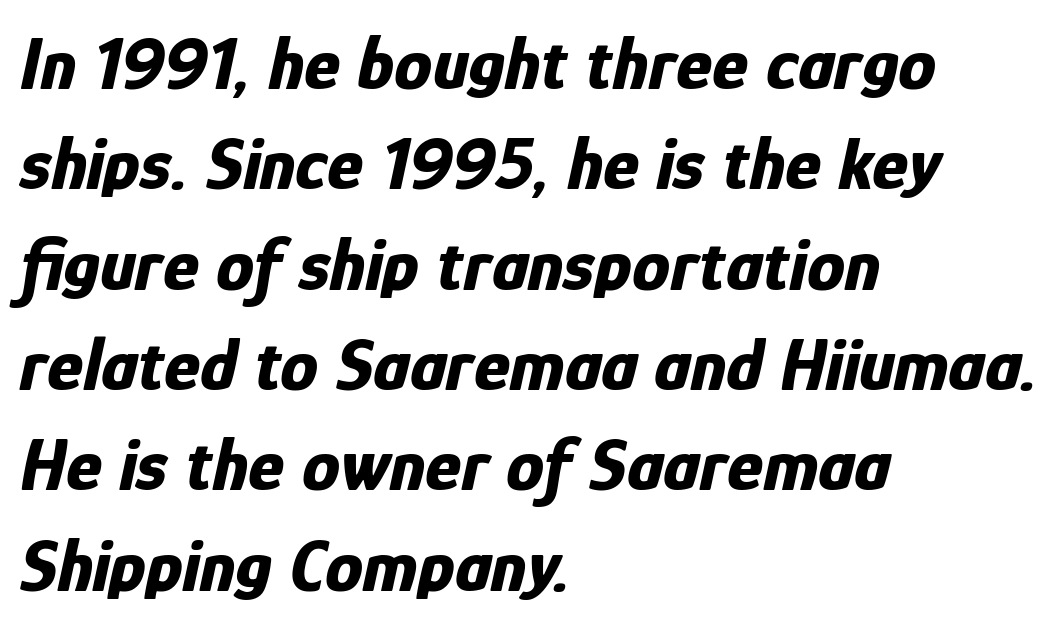
The axis of the letterforms is tilted away from vertical. Character widths vary here, with narrow letters taking less room than wide ones. Honestly, there is no underline to notice here at all. Does the leading feel generous? No, just average. In terms of weight, the rendering is a true, heavy bold.
